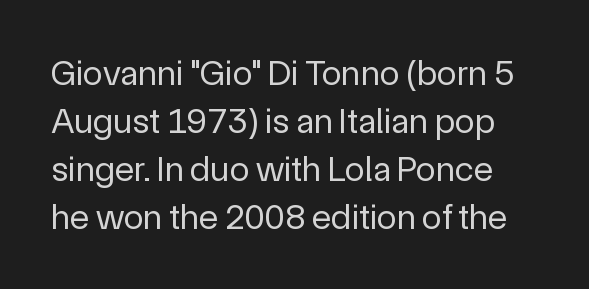
{"serif": "no", "italic": "no", "bold": "no", "weight": "regular", "width": "normal", "x_height": "medium", "monospaced": "no", "underline": "no", "line_spacing": "normal", "line_spacing_ratio": 1.33, "letter_spacing": "normal", "letter_spacing_em": 0.0, "glyph_px": 36}
